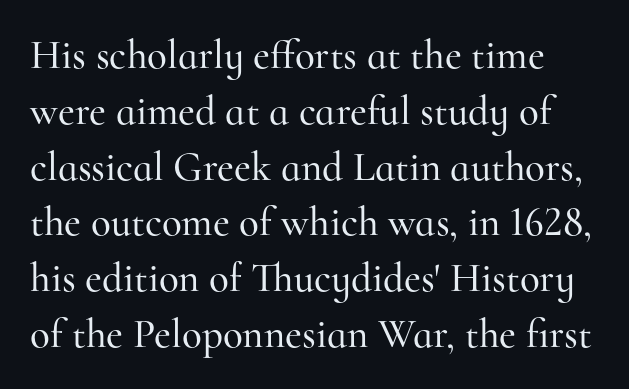
Q: Is the text italic (slanted)? A: No, it is upright.
Q: Is the typeface a serif or a sans-serif typeface? A: Serif.
Q: Is the text underlined? A: No.
Q: Is the spacing between letters normal or unusually wide? A: Normal.
Q: Is the spacing between lines tight, normal or loose? A: Normal.
Q: Width (condensed, normal, or wide)? A: Normal.
Q: Stroke contrast? A: High.
Q: x-height? A: Small.
Q: Monospaced? A: No.
